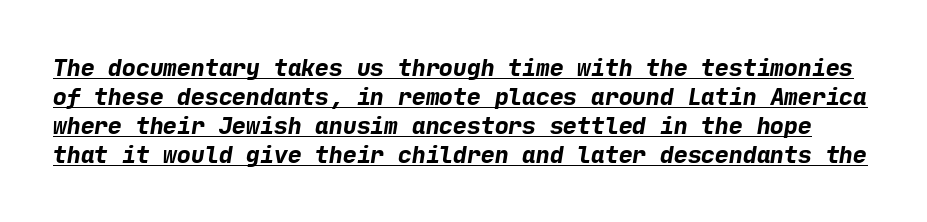
Interline gaps are of average width in this sample. Decoration check: the copy is underlined. Set as a true bold cut, around the 700 mark. Spacing between characters is what you'd get straight out of the box.
